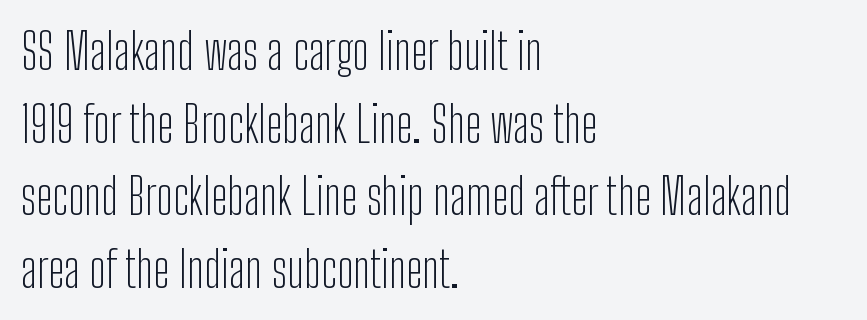
{"serif": "no", "italic": "no", "bold": "no", "weight": "light", "width": "condensed", "stroke_contrast": "low", "x_height": "medium", "monospaced": "no", "underline": "no", "align": "left", "line_spacing": "normal", "line_spacing_ratio": 1.48, "letter_spacing": "normal", "letter_spacing_em": 0.0, "glyph_px": 49}
